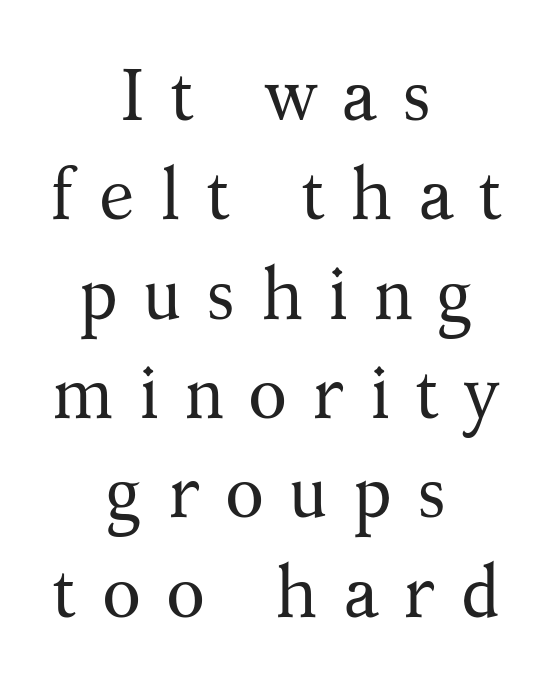
{"serif": "yes", "italic": "no", "bold": "no", "weight": "regular", "width": "normal", "stroke_contrast": "medium", "x_height": "medium", "monospaced": "no", "underline": "no", "align": "center", "line_spacing": "normal", "line_spacing_ratio": 1.38, "letter_spacing": "wide", "letter_spacing_em": 0.34, "glyph_px": 72}
